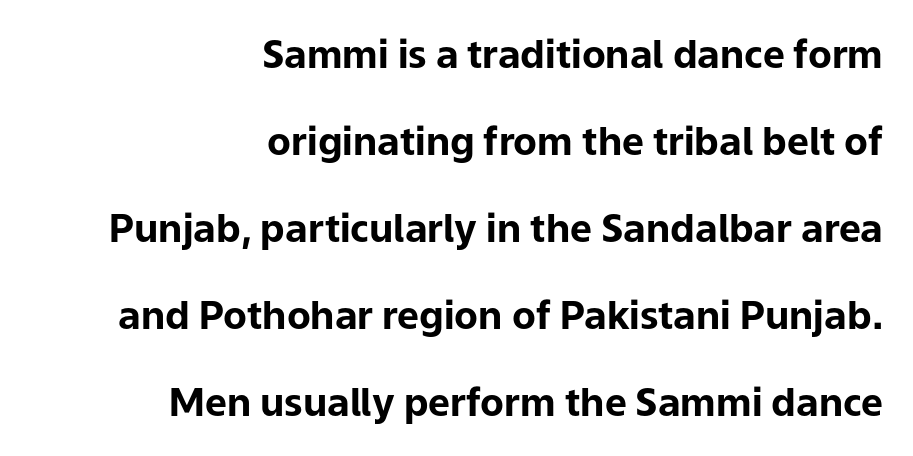
{"serif": "no", "italic": "no", "bold": "yes", "weight": "bold", "width": "normal", "stroke_contrast": "low", "x_height": "medium", "monospaced": "no", "underline": "no", "align": "right", "line_spacing": "loose", "line_spacing_ratio": 2.23, "letter_spacing": "normal", "letter_spacing_em": 0.0, "glyph_px": 39}
